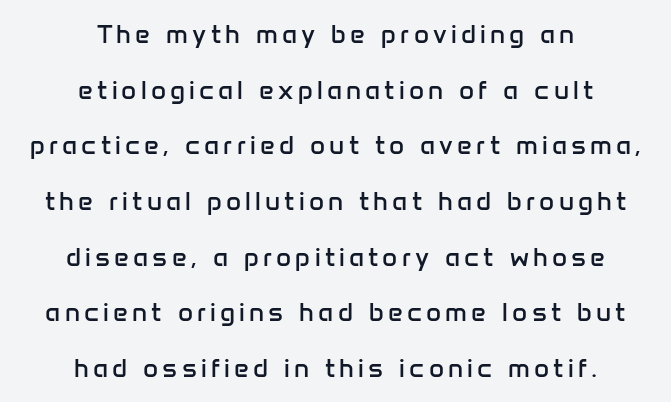
Q: Is the text bold? A: No.
Q: Is the text italic (slanted)? A: No, it is upright.
Q: Is the text underlined? A: No.
Q: How is the paragraph aligned? A: Centered.
Q: Is the spacing between lines tight, normal or loose? A: Loose.
